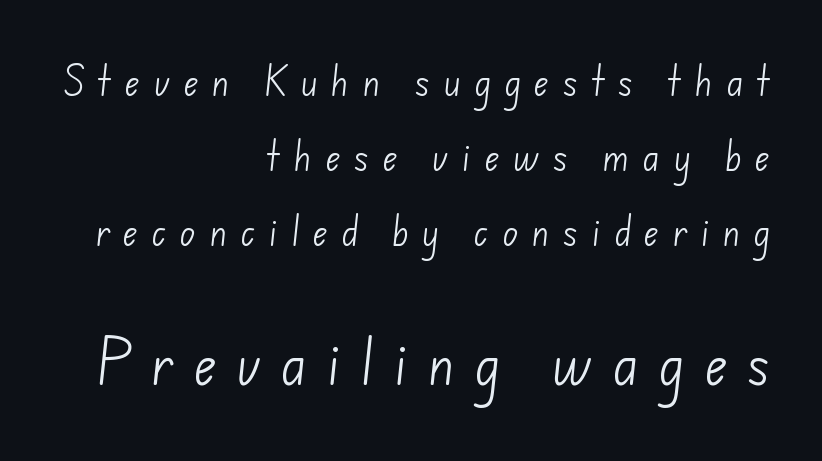
Q: Is the text bold? A: No.
Q: Is the typeface a serif or a sans-serif typeface? A: Sans-serif.
Q: Is the text underlined? A: No.
Q: How is the paragraph aligned? A: Right-aligned.
Q: Is the spacing between letters normal or unusually wide? A: Unusually wide.
Q: Is the spacing between lines tight, normal or loose? A: Loose.
Q: Which block of text is set in a larger size, the first (top) or the second (bottom)? A: The second (bottom) one.
Q: Width (condensed, normal, or wide)? A: Normal.
Q: Stroke contrast? A: Low.
Q: x-height? A: Small.
Q: Monospaced? A: No.
